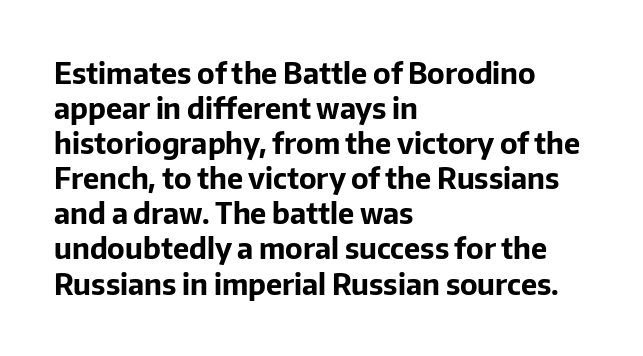
Q: Is the text bold? A: Yes.
Q: Is the text italic (slanted)? A: No, it is upright.
Q: Is the typeface a serif or a sans-serif typeface? A: Sans-serif.
Q: Is the text underlined? A: No.
Q: How is the paragraph aligned? A: Left-aligned.
Q: Is the spacing between letters normal or unusually wide? A: Normal.
Q: Width (condensed, normal, or wide)? A: Normal.
Q: Stroke contrast? A: Low.
Q: x-height? A: Medium.
Q: Monospaced? A: No.
